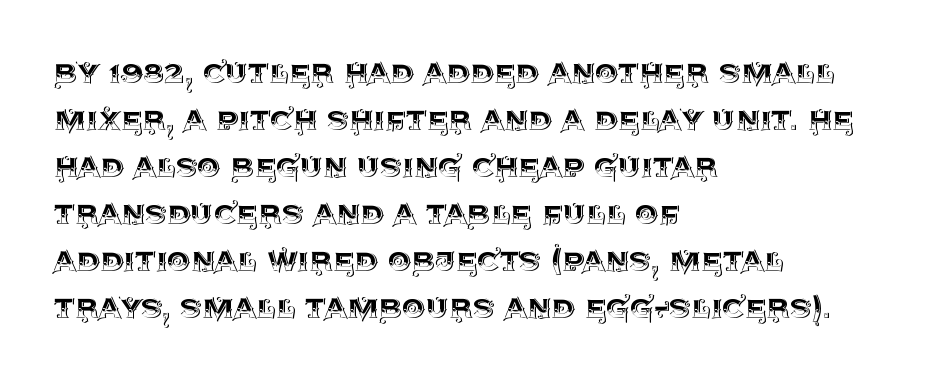
{"italic": "no", "width": "normal", "x_height": "large", "monospaced": "no", "underline": "no", "align": "left", "line_spacing": "normal", "line_spacing_ratio": 1.27, "letter_spacing": "normal", "letter_spacing_em": 0.0, "glyph_px": 37}
